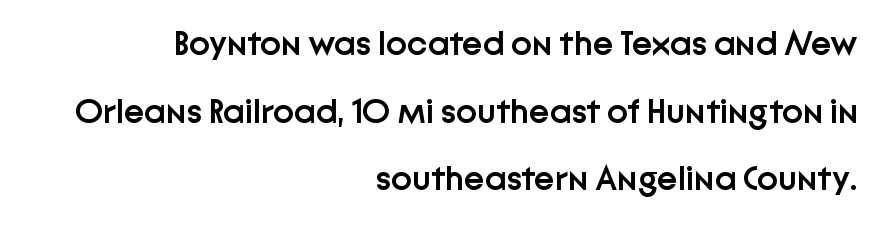
The image shows 35 px semibold sans-serif type, upright; set right-aligned, loose line spacing (1.93x), normal letter spacing, not underlined; low stroke contrast and a medium x-height.
